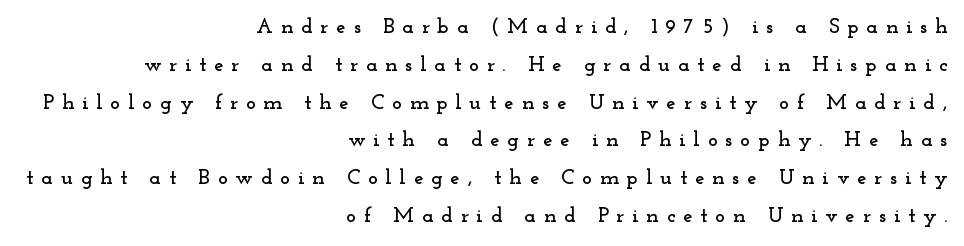
{"italic": "no", "underline": "no", "align": "right", "line_spacing_ratio": 1.8, "letter_spacing": "wide", "letter_spacing_em": 0.38, "glyph_px": 21}
